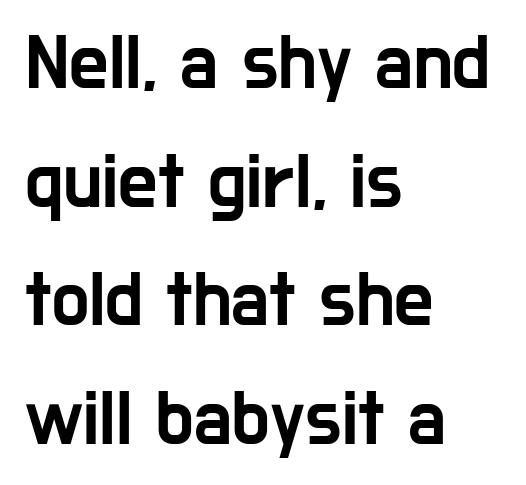
Q: Is the text italic (slanted)? A: No, it is upright.
Q: Is the typeface a serif or a sans-serif typeface? A: Sans-serif.
Q: Is the text underlined? A: No.
Q: How is the paragraph aligned? A: Left-aligned.
Q: Is the spacing between letters normal or unusually wide? A: Normal.
Q: Is the spacing between lines tight, normal or loose? A: Normal.
Q: Width (condensed, normal, or wide)? A: Condensed.
Q: Stroke contrast? A: Low.
Q: x-height? A: Medium.
Q: Monospaced? A: No.
